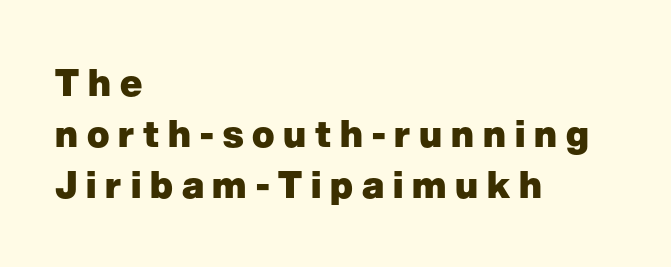
The image shows 37 px heavy sans-serif type, upright; set left-aligned, normal line spacing (1.38x), unusually wide letter spacing (+0.24 em), not underlined; low stroke contrast and a medium x-height.
